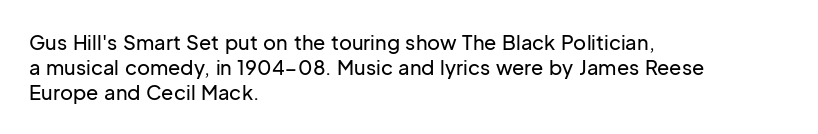
{"italic": "no", "underline": "no", "align": "left", "line_spacing": "normal", "line_spacing_ratio": 1.25, "letter_spacing": "normal", "letter_spacing_em": 0.0, "glyph_px": 20}
